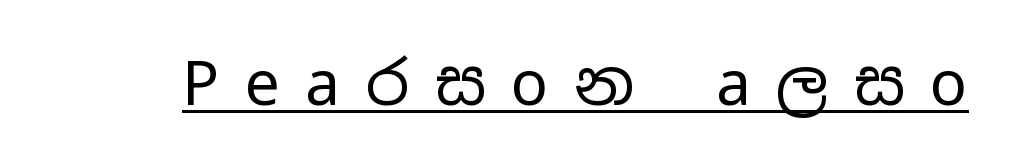
The image shows 62 px regular-weight, wide sans-serif type, upright; set unusually wide letter spacing (+0.41 em), underlined; low stroke contrast and a medium x-height.
